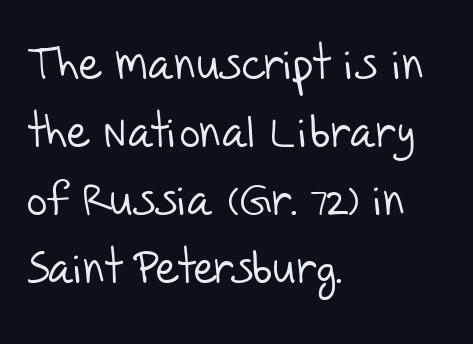
Q: Is the text bold? A: No.
Q: Is the typeface a serif or a sans-serif typeface? A: Sans-serif.
Q: Is the text underlined? A: No.
Q: How is the paragraph aligned? A: Left-aligned.
Q: Is the spacing between letters normal or unusually wide? A: Normal.
Q: Is the spacing between lines tight, normal or loose? A: Normal.
Q: Width (condensed, normal, or wide)? A: Normal.
Q: Stroke contrast? A: Low.
Q: x-height? A: Large.
Q: Monospaced? A: No.
